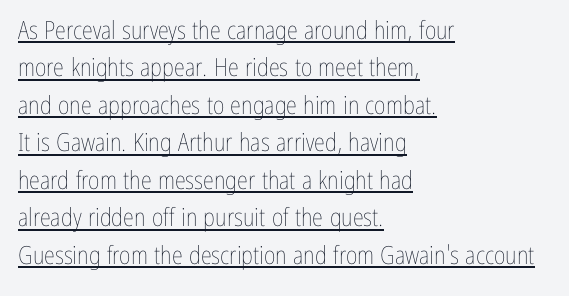
{"italic": "no", "bold": "no", "underline": "yes", "align": "left", "line_spacing": "normal", "line_spacing_ratio": 1.5, "letter_spacing": "normal", "letter_spacing_em": 0.0, "glyph_px": 25}
